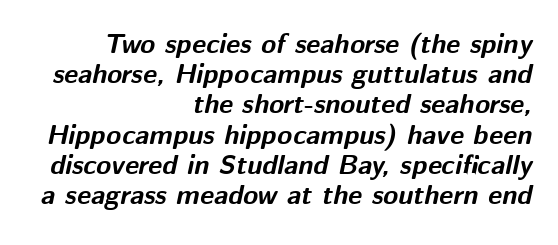
Q: Is the text bold? A: Yes.
Q: Is the text italic (slanted)? A: Yes, it leans right by about 12 degrees.
Q: Is the text underlined? A: No.
Q: How is the paragraph aligned? A: Right-aligned.
Q: Is the spacing between letters normal or unusually wide? A: Normal.
Q: Is the spacing between lines tight, normal or loose? A: Tight.
